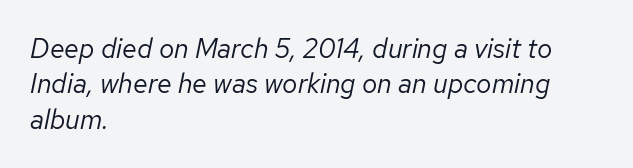
The image shows 27 px text type, italic (leaning right); set left-aligned, normal line spacing (1.31x), normal letter spacing, not underlined.
